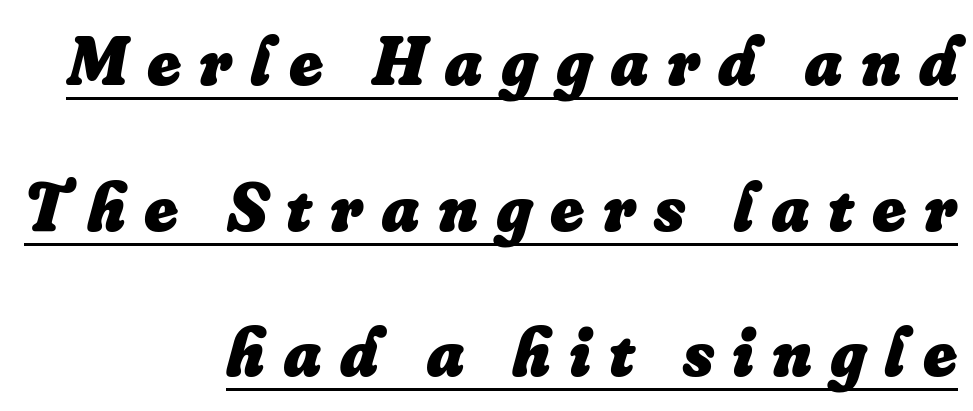
{"italic": "yes", "lean": "right", "slant_degrees": 16, "bold": "yes", "weight": "heavy", "width": "normal", "stroke_contrast": "low", "x_height": "small", "monospaced": "no", "underline": "yes", "align": "right", "line_spacing": "loose", "line_spacing_ratio": 2.08, "letter_spacing": "wide", "letter_spacing_em": 0.26, "glyph_px": 70}
